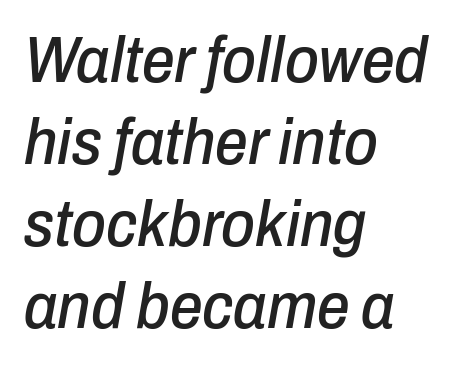
Q: Is the text italic (slanted)? A: Yes, it leans right by about 10 degrees.
Q: Is the text underlined? A: No.
Q: How is the paragraph aligned? A: Left-aligned.
Q: Is the spacing between letters normal or unusually wide? A: Normal.
Q: Is the spacing between lines tight, normal or loose? A: Normal.
Q: Width (condensed, normal, or wide)? A: Condensed.
Q: Stroke contrast? A: Low.
Q: x-height? A: Medium.
Q: Monospaced? A: No.
